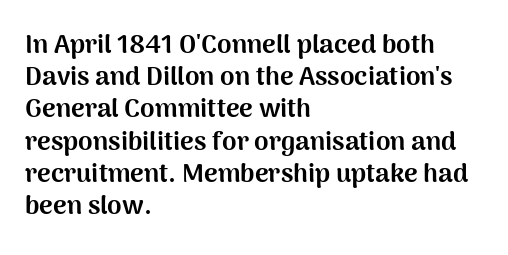
{"italic": "no", "bold": "yes", "underline": "no", "align": "left", "line_spacing_ratio": 1.24, "letter_spacing": "normal", "letter_spacing_em": 0.0, "glyph_px": 26}
